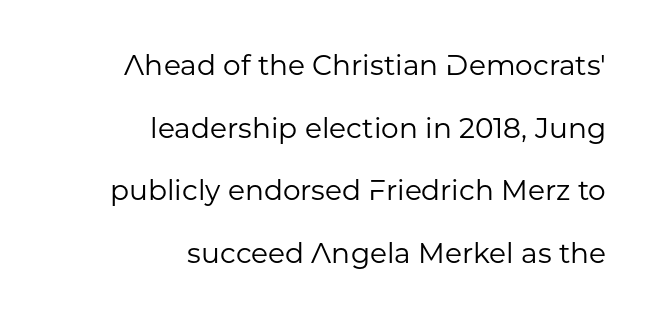
If you drew a ruler down the right edge, every line would touch it. Nothing heavy about these letters — not bold at all. The area under the type is left untouched. Think of a printed novel: that variable character pitch is what you see here. Honestly, the rows look like they've been pulled way apart.
